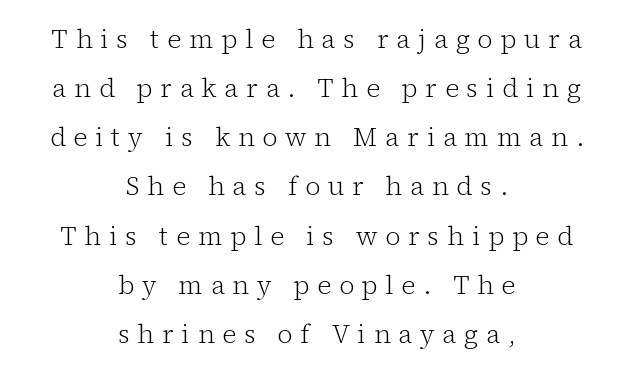
Short and long lines alike share a common midpoint. Underlining? Definitely not there. Think standard paragraph weight, or any step lighter than that. If you drew a line through each stem, it would be perfectly vertical. What stands out about the letter spacing? Its width — letters are far apart.
